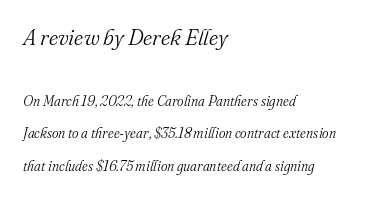
Q: Is the text bold? A: No.
Q: Is the text italic (slanted)? A: Yes, it leans right by about 16 degrees.
Q: Is the text underlined? A: No.
Q: How is the paragraph aligned? A: Left-aligned.
Q: Is the spacing between letters normal or unusually wide? A: Normal.
Q: Is the spacing between lines tight, normal or loose? A: Loose.
Q: Which block of text is set in a larger size, the first (top) or the second (bottom)? A: The first (top) one.
